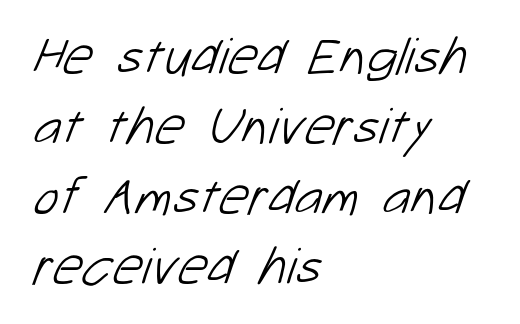
Q: Is the text bold? A: No.
Q: Is the typeface a serif or a sans-serif typeface? A: Sans-serif.
Q: Is the text underlined? A: No.
Q: How is the paragraph aligned? A: Left-aligned.
Q: Is the spacing between letters normal or unusually wide? A: Normal.
Q: Is the spacing between lines tight, normal or loose? A: Normal.
Q: Width (condensed, normal, or wide)? A: Normal.
Q: Stroke contrast? A: Low.
Q: x-height? A: Medium.
Q: Monospaced? A: No.
